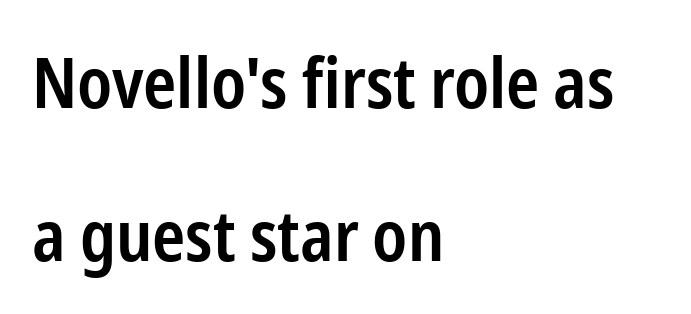
{"serif": "no", "italic": "no", "bold": "semi", "weight": "semibold", "width": "condensed", "stroke_contrast": "low", "x_height": "medium", "monospaced": "no", "underline": "no", "align": "left", "line_spacing": "loose", "line_spacing_ratio": 2.15, "letter_spacing": "normal", "letter_spacing_em": 0.0, "glyph_px": 71}
